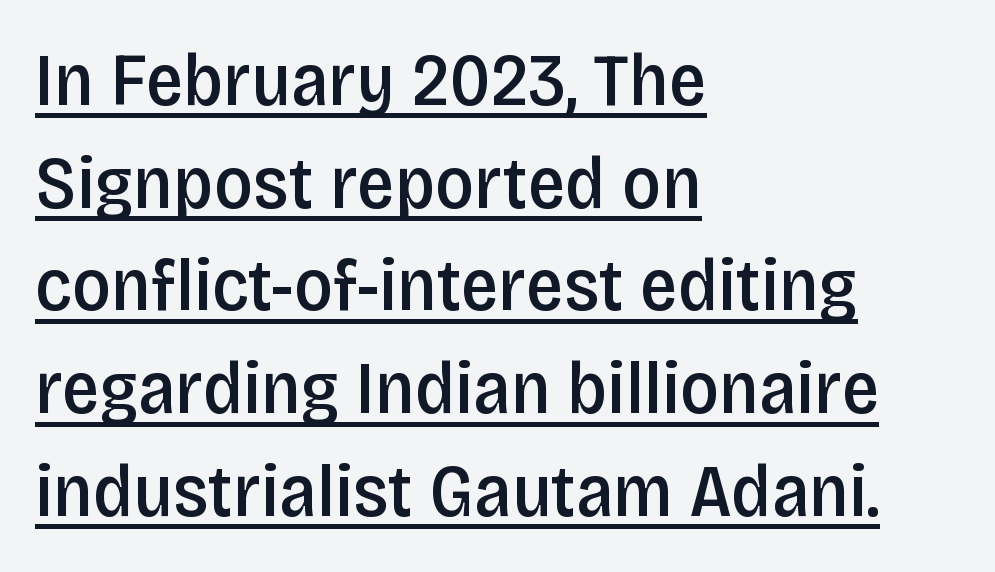
Q: Is the text bold? A: Semi-bold.
Q: Is the text italic (slanted)? A: No, it is upright.
Q: Is the typeface a serif or a sans-serif typeface? A: Sans-serif.
Q: Is the text underlined? A: Yes.
Q: How is the paragraph aligned? A: Left-aligned.
Q: Is the spacing between letters normal or unusually wide? A: Normal.
Q: Is the spacing between lines tight, normal or loose? A: Normal.
Q: Width (condensed, normal, or wide)? A: Condensed.
Q: Stroke contrast? A: Low.
Q: x-height? A: Large.
Q: Monospaced? A: No.
